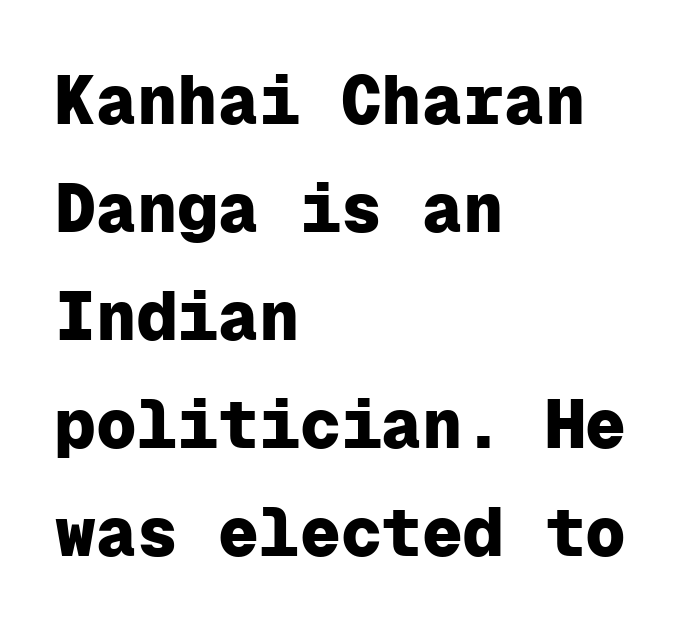
Is there much room between lines? A standard amount, neither cramped nor airy. Each line starts at the same left margin while the right side varies. Students, note that the glyphs here touch the page at normal intervals. Heavy-handed strokes throughout: this text is bold.
